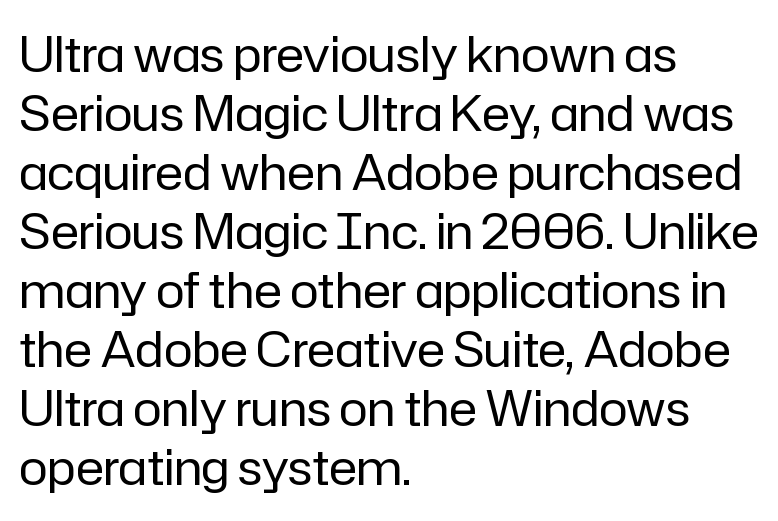
The image shows 48 px regular-weight sans-serif type, upright; set left-aligned, line spacing 1.23x, normal letter spacing, not underlined; low stroke contrast and a medium x-height.
